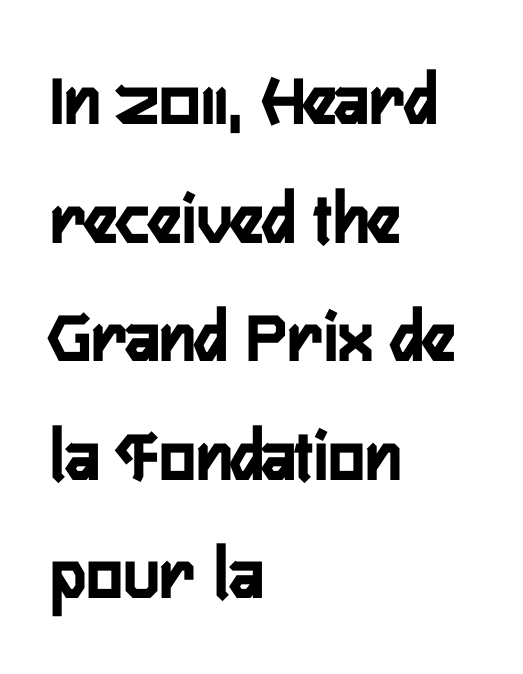
The gap between lines stays unmarked. Does extra space separate the letters? No, they use regular spacing. Short and long lines alike share a common starting point at left. Serif or sans? Sans — the stroke terminals are bare. Upright lettering throughout. The letters advance in unequal steps, a hallmark of proportional type.
